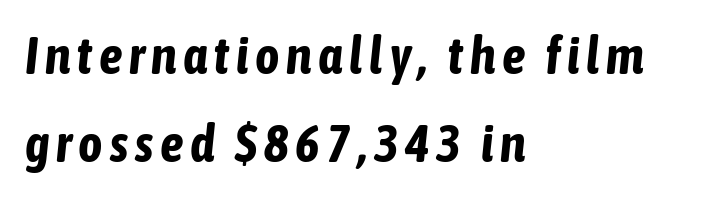
The font is running at its bold setting. Glance below the letters and you will spot only blank space. Leading matches the norm, producing a regular column. These lines were composed using italics.
